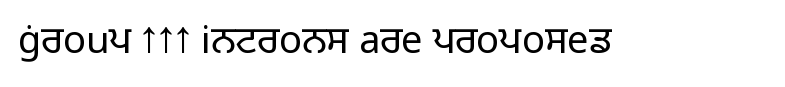
The image shows 38 px light sans-serif type, upright; set normal letter spacing, not underlined; low stroke contrast and a medium x-height.
